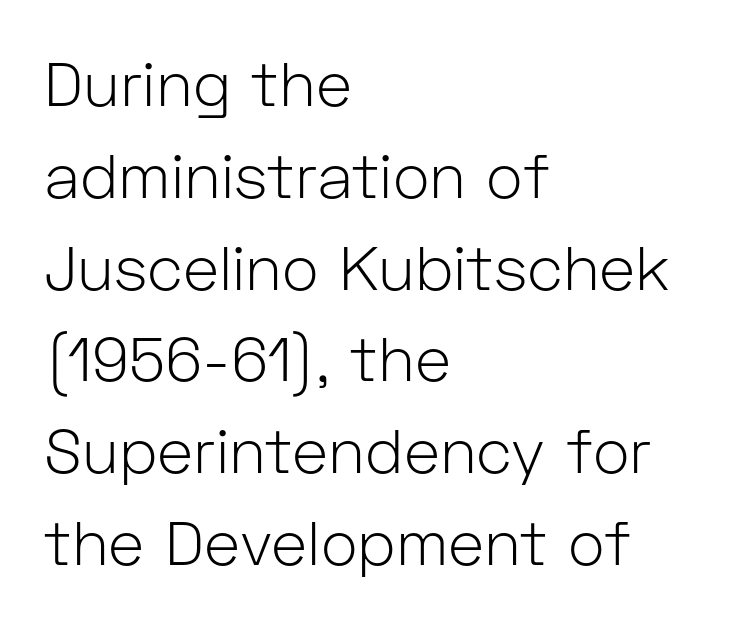
The image shows 62 px light sans-serif type, upright; set left-aligned, normal line spacing (1.48x), normal letter spacing, not underlined; low stroke contrast and a medium x-height.
